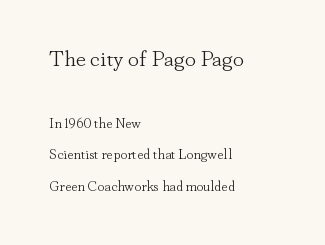
The image shows 22 px text type, upright; set left-aligned, loose line spacing (2.27x), normal letter spacing, not underlined; the first (top) block is 1.57x larger.
